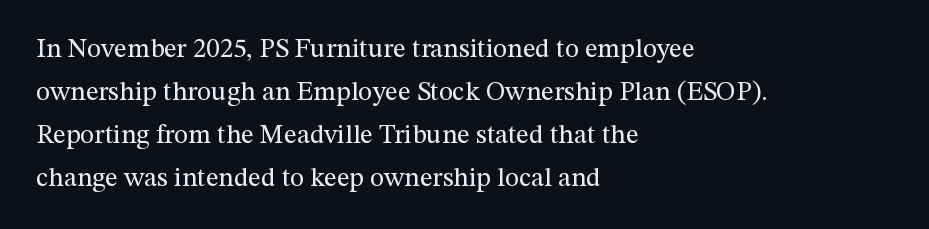
The image shows 27 px text type, upright; set left-aligned, normal line spacing (1.59x), normal letter spacing, not underlined.
